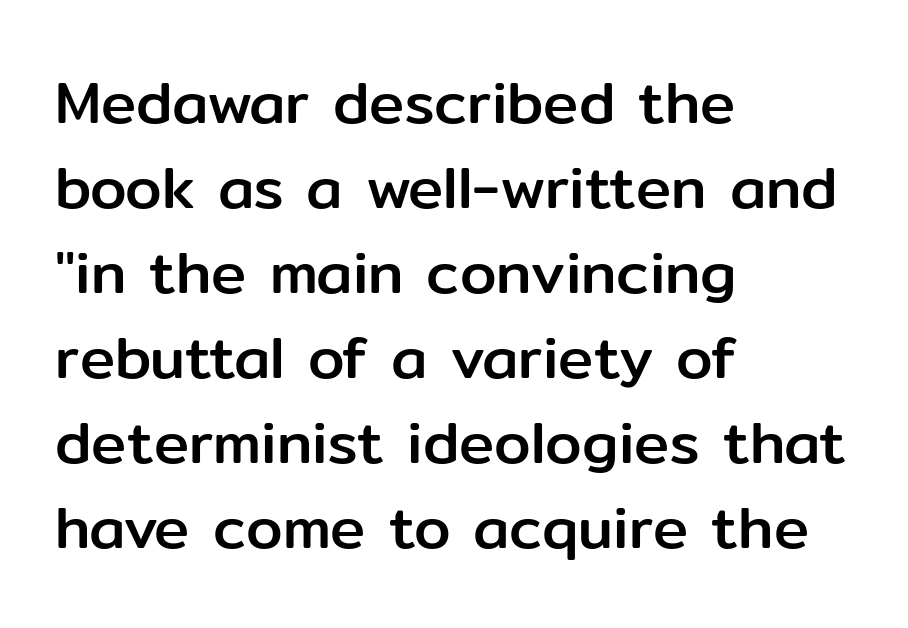
Q: Is the text italic (slanted)? A: No, it is upright.
Q: Is the typeface a serif or a sans-serif typeface? A: Sans-serif.
Q: Is the text underlined? A: No.
Q: How is the paragraph aligned? A: Left-aligned.
Q: Is the spacing between letters normal or unusually wide? A: Normal.
Q: Is the spacing between lines tight, normal or loose? A: Normal.
Q: Width (condensed, normal, or wide)? A: Normal.
Q: Stroke contrast? A: Low.
Q: x-height? A: Medium.
Q: Monospaced? A: No.
